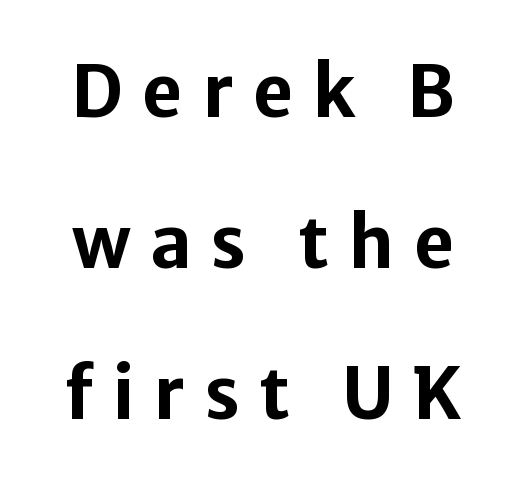
Q: Is the text bold? A: Yes.
Q: Is the text italic (slanted)? A: No, it is upright.
Q: Is the typeface a serif or a sans-serif typeface? A: Sans-serif.
Q: Is the text underlined? A: No.
Q: Is the spacing between letters normal or unusually wide? A: Unusually wide.
Q: Is the spacing between lines tight, normal or loose? A: Loose.
Q: Width (condensed, normal, or wide)? A: Normal.
Q: Stroke contrast? A: Low.
Q: x-height? A: Medium.
Q: Monospaced? A: No.
